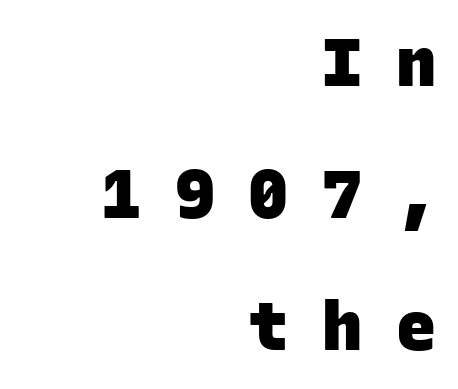
This rendering features lettering with no underline. The vertical gap from one line to the next is large. A sans-serif font was chosen for this passage. Monospaced: the letters line up in strict vertical columns.
